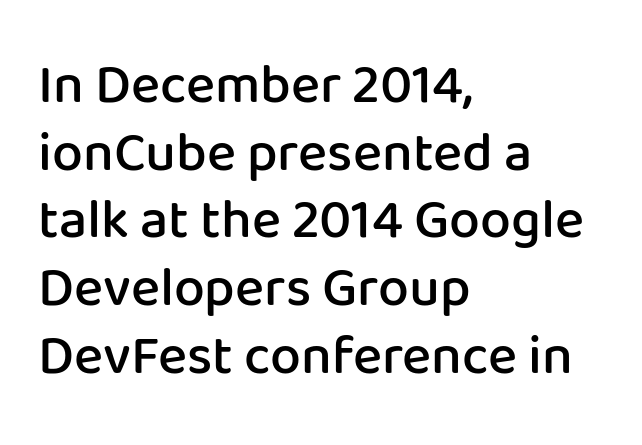
Q: Is the text bold? A: Semi-bold.
Q: Is the text italic (slanted)? A: No, it is upright.
Q: Is the typeface a serif or a sans-serif typeface? A: Sans-serif.
Q: Is the text underlined? A: No.
Q: How is the paragraph aligned? A: Left-aligned.
Q: Is the spacing between letters normal or unusually wide? A: Normal.
Q: Width (condensed, normal, or wide)? A: Normal.
Q: Stroke contrast? A: Low.
Q: x-height? A: Medium.
Q: Monospaced? A: No.
